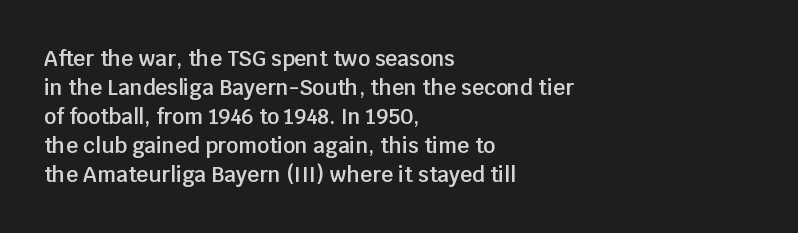
The image shows 21 px text type, upright; set left-aligned, normal line spacing (1.38x), normal letter spacing, not underlined.
